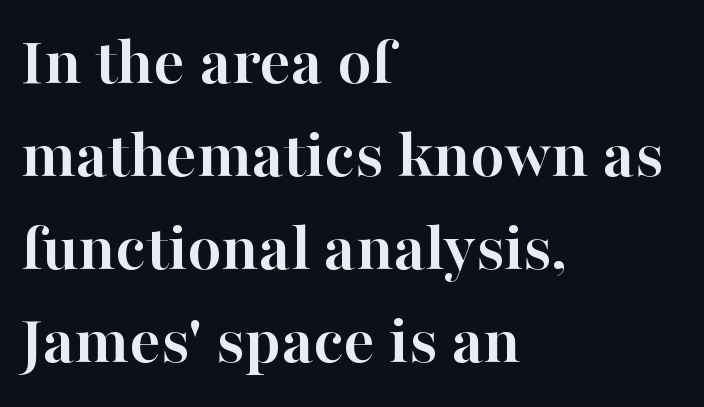
The image shows 70 px semibold serif type, upright; set left-aligned, normal line spacing (1.33x), normal letter spacing, not underlined; high stroke contrast and a medium x-height.
